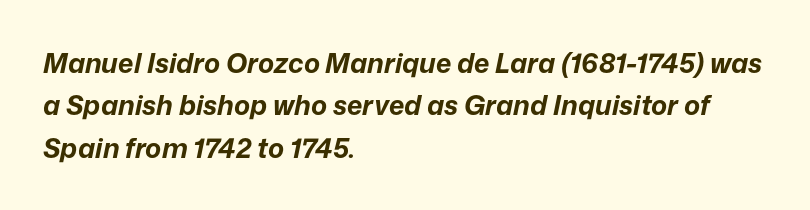
Q: Is the text bold? A: Yes.
Q: Is the text italic (slanted)? A: Yes, it leans right by about 12 degrees.
Q: Is the text underlined? A: No.
Q: How is the paragraph aligned? A: Left-aligned.
Q: Is the spacing between letters normal or unusually wide? A: Normal.
Q: Is the spacing between lines tight, normal or loose? A: Normal.
